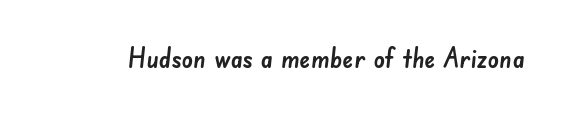
Character widths vary here, with narrow letters taking less room than wide ones. Here the glyphs are tracked normally, forming tight word shapes. Lines of text with bare space underneath. Look at the bottom of the vertical strokes: they stop flat, with no serifs.
